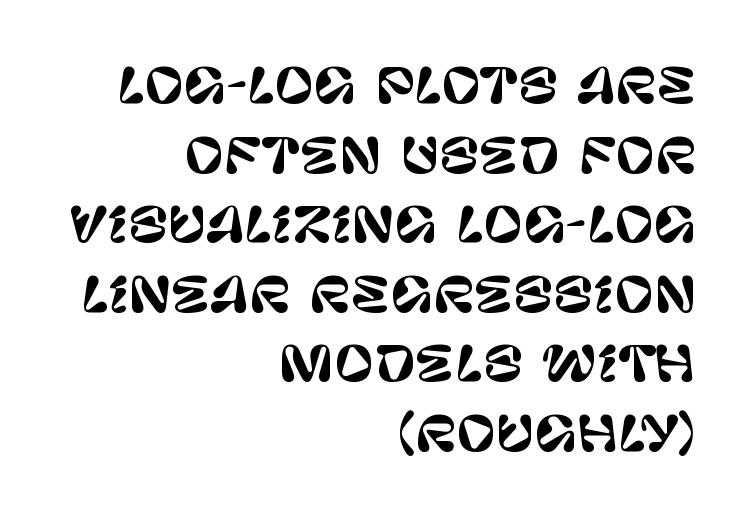
The passage is arranged like a letterhead date or caption credit — flush right. Reading down the column, the eye jumps a familiar distance to each next line. These lines are rendered in a variable-pitch font. The face used here is rendered with its standard letterfit. Only glyphs here, with clear space below each row. Font category for this specimen: sans-serif.
